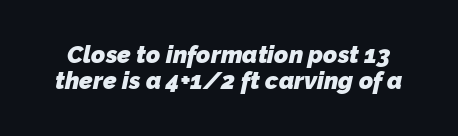
{"bold": "yes", "underline": "no", "line_spacing": "tight", "line_spacing_ratio": 1.1, "letter_spacing": "normal", "letter_spacing_em": 0.0, "glyph_px": 24}
